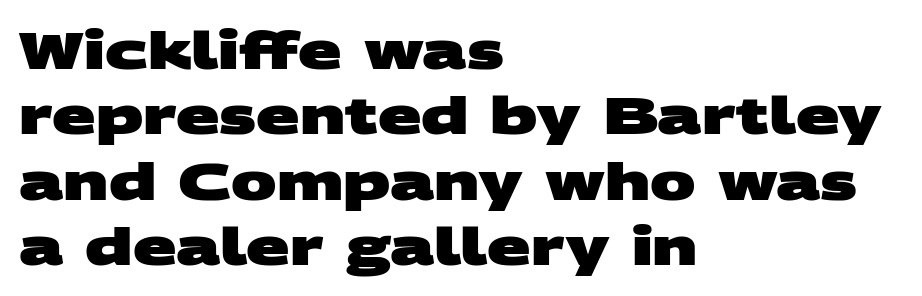
{"serif": "no", "bold": "yes", "weight": "heavy", "width": "wide", "stroke_contrast": "medium", "x_height": "large", "monospaced": "no", "underline": "no", "align": "left", "line_spacing": "normal", "line_spacing_ratio": 1.28, "letter_spacing": "normal", "letter_spacing_em": 0.0, "glyph_px": 51}
